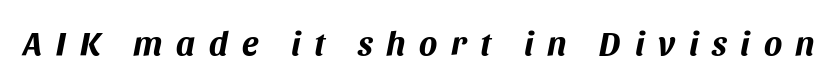
Q: Is the text bold? A: Yes.
Q: Is the text italic (slanted)? A: Yes, it leans right by about 11 degrees.
Q: Is the text underlined? A: No.
Q: Is the spacing between letters normal or unusually wide? A: Unusually wide.
Q: Width (condensed, normal, or wide)? A: Normal.
Q: Stroke contrast? A: Medium.
Q: x-height? A: Large.
Q: Monospaced? A: No.
